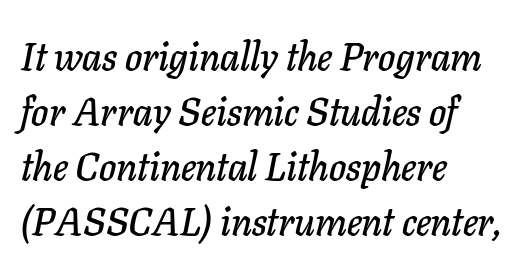
Each letter keeps its own natural width here, so spacing adapts to shape. The face used here is rendered with its standard letterfit. If you measured baseline to baseline, you'd find a middling distance. Left-aligned paragraph, ragged on the right. Descender tails drop into unmarked territory. Observe the lean: these are italic letterforms.
